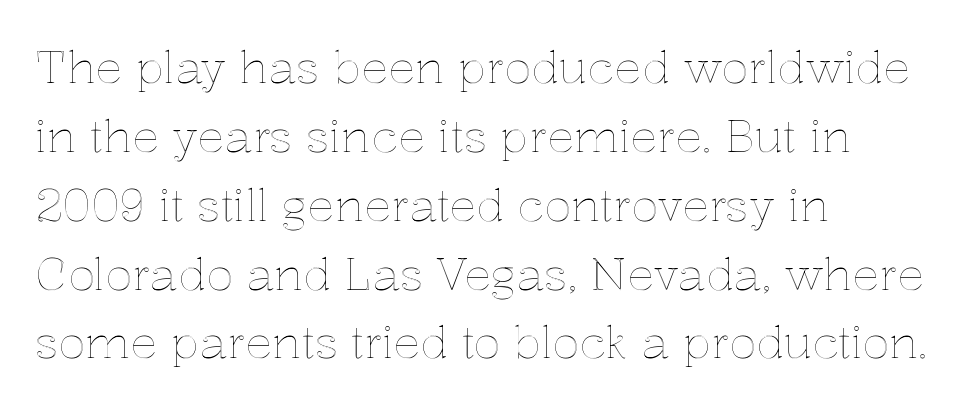
The image shows 45 px text type, upright; set left-aligned, normal line spacing (1.53x), normal letter spacing, not underlined; a medium x-height.
